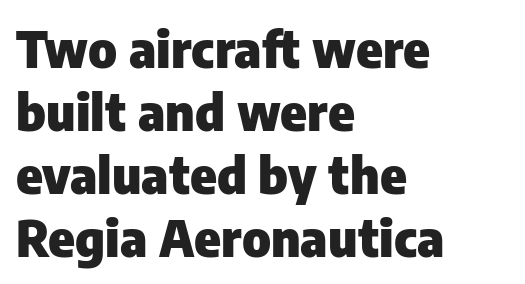
The image shows 50 px heavy sans-serif type, upright; set left-aligned, normal line spacing (1.26x), normal letter spacing, not underlined; low stroke contrast and a medium x-height.
